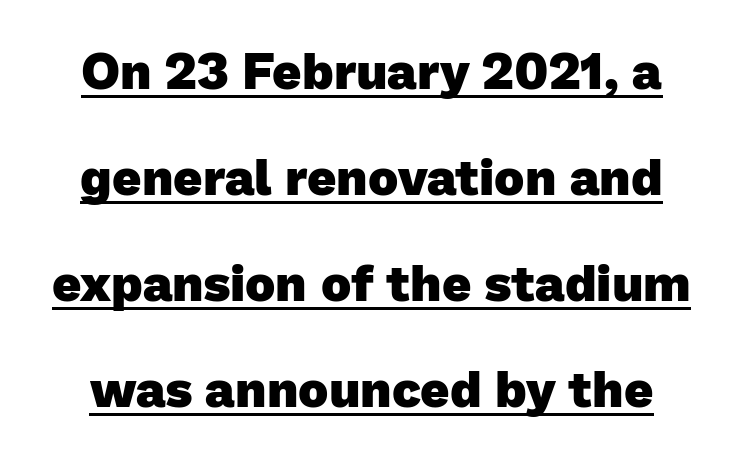
The image shows 51 px heavy sans-serif type; set loose line spacing (2.08x), normal letter spacing, underlined; low stroke contrast and a medium x-height.
